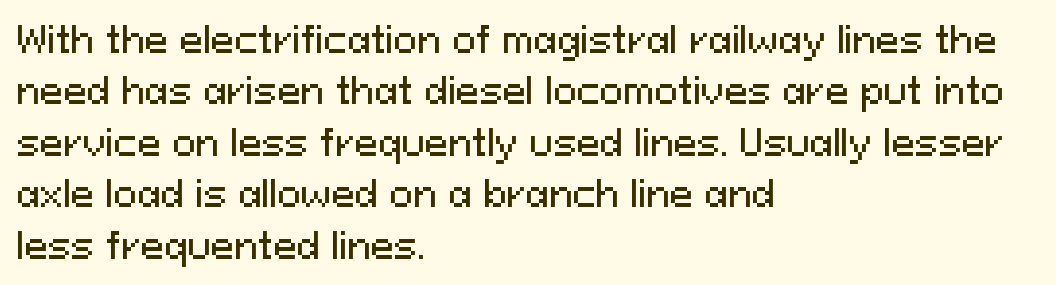
Left-aligned paragraph, ragged on the right. If you measured baseline to baseline, you'd find a middling distance. Here the glyphs are tracked normally, forming tight word shapes. This is roman type, the default non-slanted kind.
